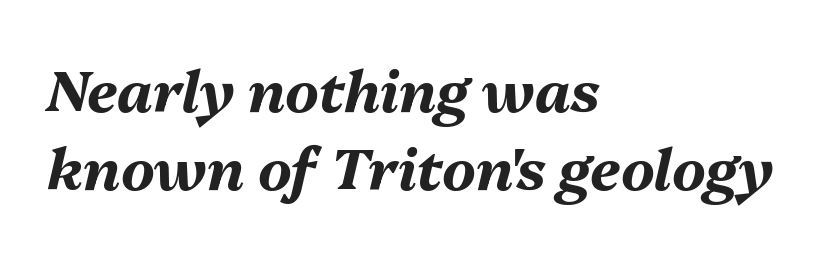
{"italic": "yes", "lean": "right", "slant_degrees": 13, "bold": "yes", "weight": "bold", "width": "normal", "stroke_contrast": "medium", "x_height": "medium", "monospaced": "no", "underline": "no", "align": "left", "line_spacing": "normal", "line_spacing_ratio": 1.37, "letter_spacing": "normal", "letter_spacing_em": 0.0, "glyph_px": 57}
